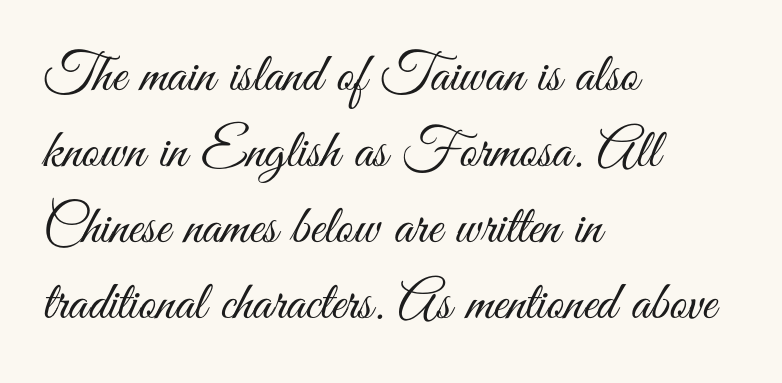
Honestly, the letter spacing is just normal — you wouldn't notice it. Successive baselines arrive at the customary interval. The passage shown is typed in a proportional face where columns would drift. Where is the straight margin? On the left. The gap between lines stays unmarked.
